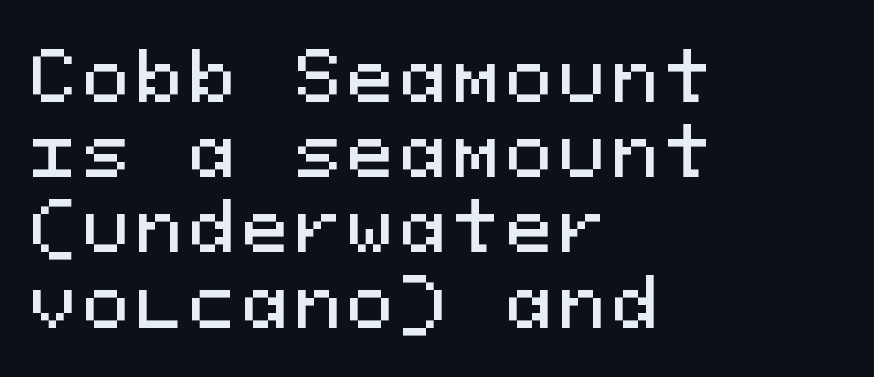
A typesetter would call this leading minimal, almost set solid. Style check: upright. Bare-footed words on every line. Line beginnings align vertically; line endings do not.
